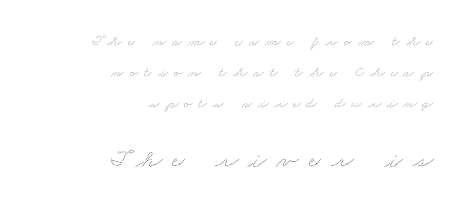
Q: Is the text underlined? A: No.
Q: How is the paragraph aligned? A: Right-aligned.
Q: Is the spacing between letters normal or unusually wide? A: Unusually wide.
Q: Is the spacing between lines tight, normal or loose? A: Loose.
Q: Which block of text is set in a larger size, the first (top) or the second (bottom)? A: The second (bottom) one.
